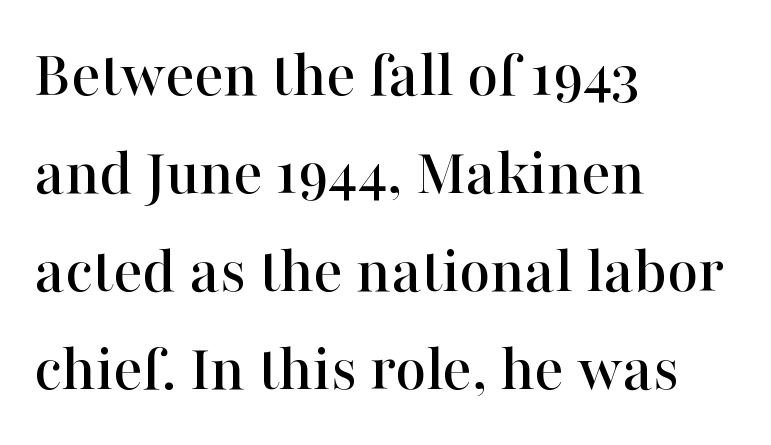
The horizontal fit of the characters is conventional and even. Every row of glyphs begins at an identical x-position on the left. Looks like regular typesetting: each glyph gets only the width it needs. Reading down the column, the eye jumps a familiar distance to each next line. When letters stand straight like this, we call the style roman or upright. Has an underline been added? It has not.
